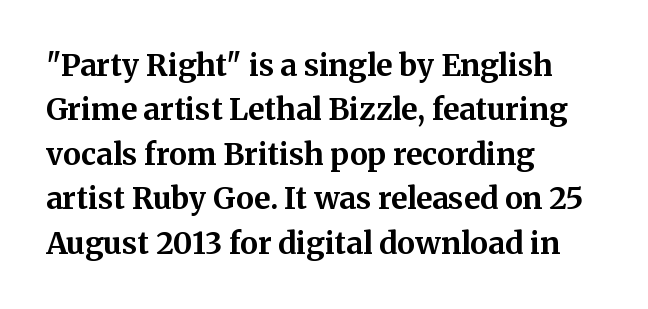
The image shows 30 px bold serif type, upright; set left-aligned, normal line spacing (1.48x), normal letter spacing, not underlined; medium stroke contrast and a medium x-height.
